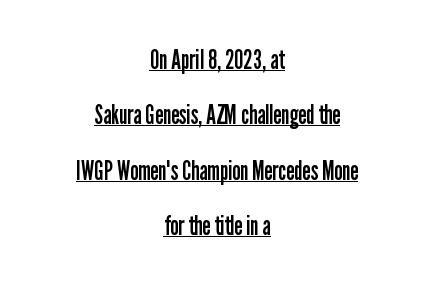
The image shows 26 px text type, upright; set centered, loose line spacing (2.13x), normal letter spacing, underlined.
